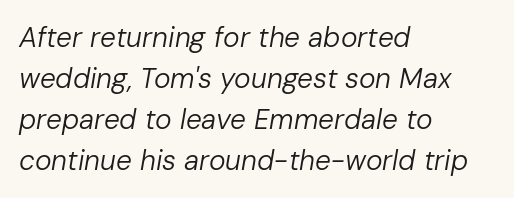
The image shows 28 px regular-weight type, italic (leaning right); set left-aligned, normal line spacing (1.46x), normal letter spacing, not underlined; low stroke contrast and a medium x-height.
